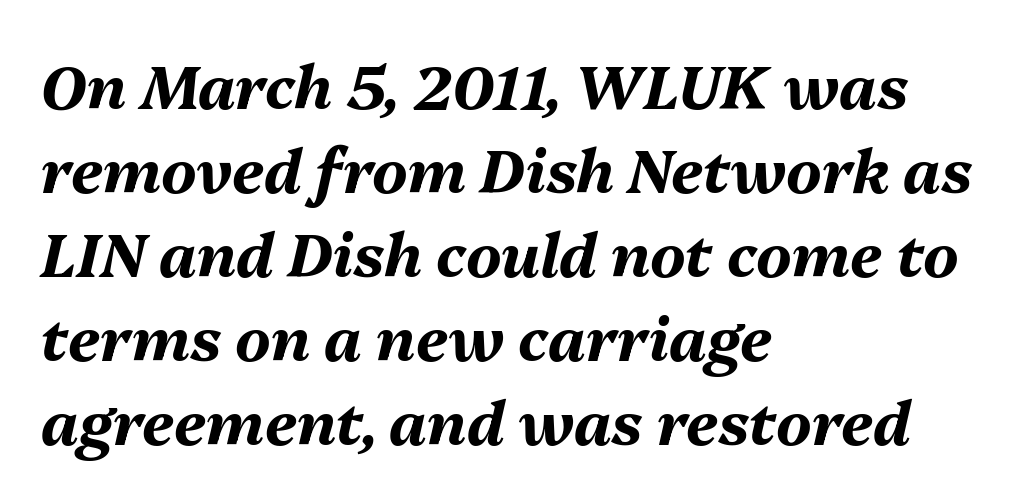
{"italic": "yes", "lean": "right", "slant_degrees": 13, "bold": "yes", "weight": "bold", "width": "normal", "stroke_contrast": "medium", "x_height": "medium", "monospaced": "no", "underline": "no", "align": "left", "line_spacing": "normal", "line_spacing_ratio": 1.4, "letter_spacing": "normal", "letter_spacing_em": 0.0, "glyph_px": 60}
